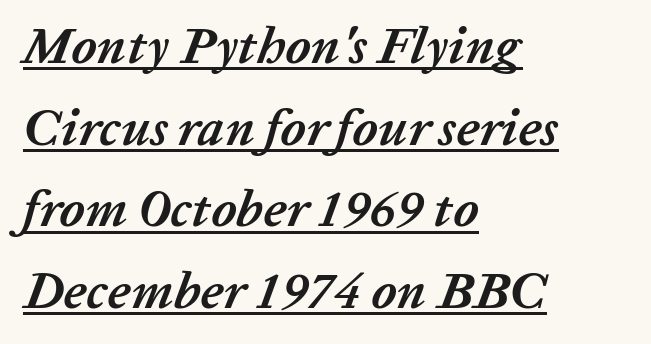
Q: Is the text bold? A: Yes.
Q: Is the text italic (slanted)? A: Yes, it leans right by about 20 degrees.
Q: Is the text underlined? A: Yes.
Q: How is the paragraph aligned? A: Left-aligned.
Q: Is the spacing between letters normal or unusually wide? A: Normal.
Q: Is the spacing between lines tight, normal or loose? A: Normal.
Q: Width (condensed, normal, or wide)? A: Normal.
Q: Stroke contrast? A: Low.
Q: x-height? A: Medium.
Q: Monospaced? A: No.
